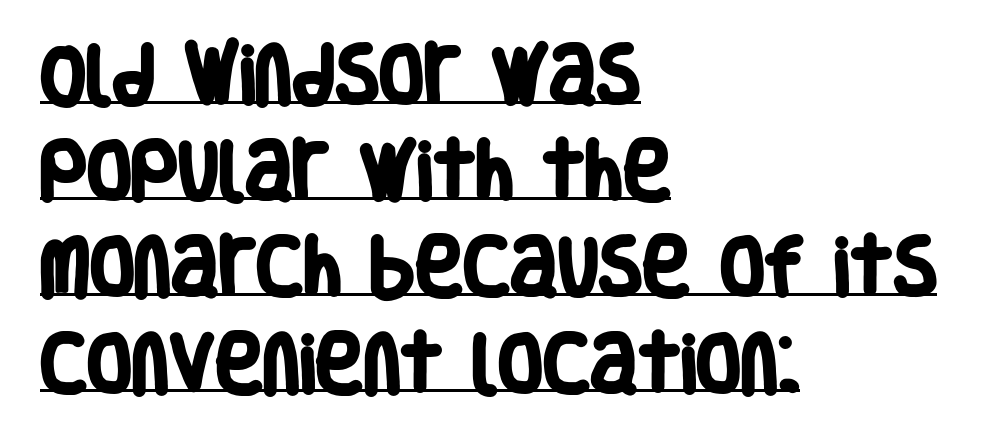
The image shows 65 px heavy, condensed sans-serif type; set left-aligned, normal line spacing (1.48x), normal letter spacing, underlined; low stroke contrast and a large x-height.
